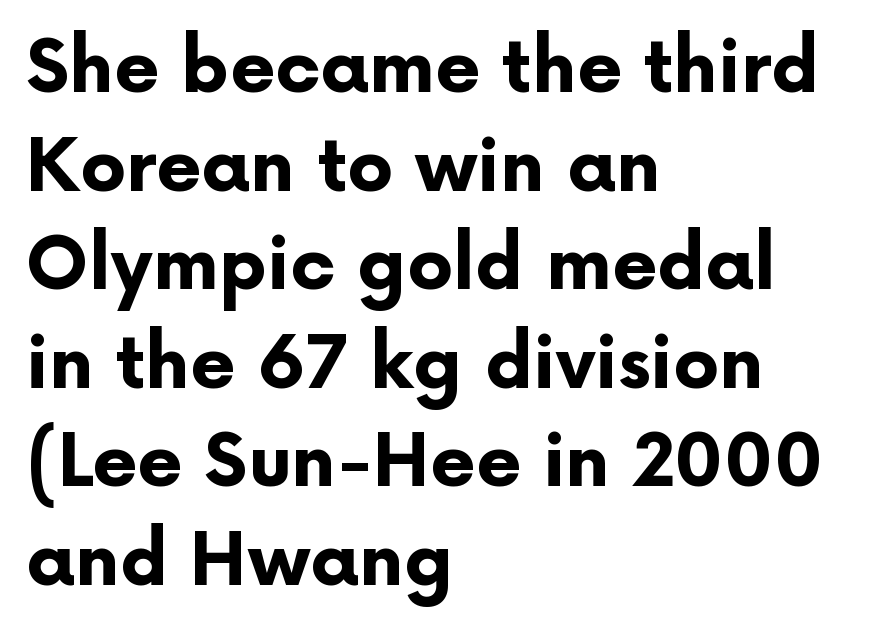
{"serif": "no", "italic": "no", "bold": "yes", "weight": "bold", "width": "normal", "stroke_contrast": "low", "x_height": "medium", "monospaced": "no", "underline": "no", "align": "left", "line_spacing": "normal", "line_spacing_ratio": 1.35, "letter_spacing": "normal", "letter_spacing_em": 0.0, "glyph_px": 73}
